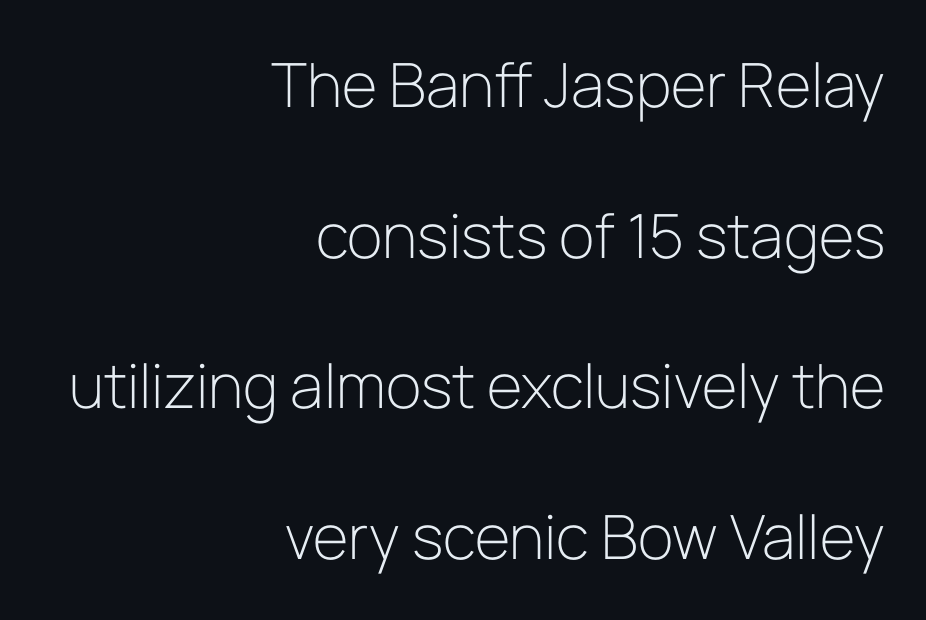
The image shows 61 px light sans-serif type, upright; set right-aligned, loose line spacing (2.47x), normal letter spacing, not underlined; low stroke contrast and a medium x-height.
